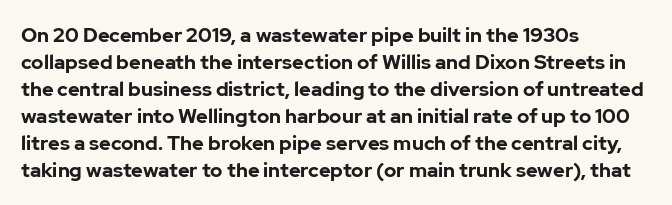
The font's upright variant was chosen for this text. Notice how the passage keeps a crisp vertical edge on the left only. Honestly, the row spacing looks completely unremarkable. Bare-footed words on every line.
